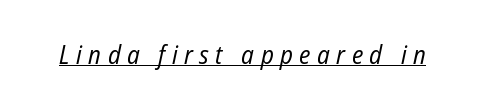
The image shows 26 px text type, italic (leaning right); set unusually wide letter spacing (+0.25 em), underlined.
